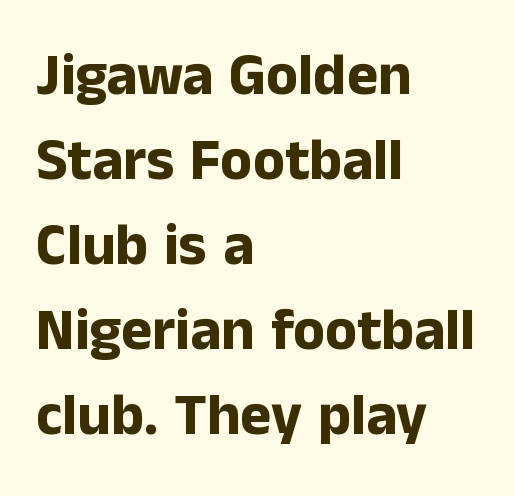
Q: Is the text bold? A: Yes.
Q: Is the text italic (slanted)? A: No, it is upright.
Q: Is the typeface a serif or a sans-serif typeface? A: Sans-serif.
Q: Is the text underlined? A: No.
Q: How is the paragraph aligned? A: Left-aligned.
Q: Is the spacing between letters normal or unusually wide? A: Normal.
Q: Is the spacing between lines tight, normal or loose? A: Normal.
Q: Width (condensed, normal, or wide)? A: Normal.
Q: Stroke contrast? A: Low.
Q: x-height? A: Medium.
Q: Monospaced? A: No.
